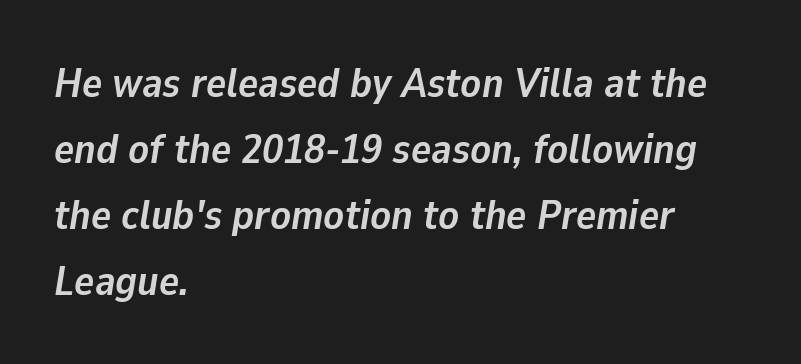
The image shows 42 px semibold type, italic (leaning right); set left-aligned, normal line spacing (1.57x), normal letter spacing, not underlined; low stroke contrast and a medium x-height.
